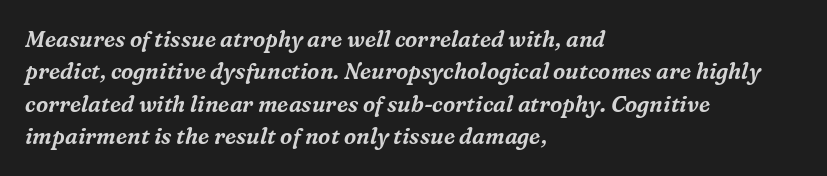
{"italic": "yes", "lean": "right", "slant_degrees": 16, "underline": "no", "align": "left", "line_spacing": "normal", "line_spacing_ratio": 1.47, "letter_spacing": "normal", "letter_spacing_em": 0.0, "glyph_px": 22}
